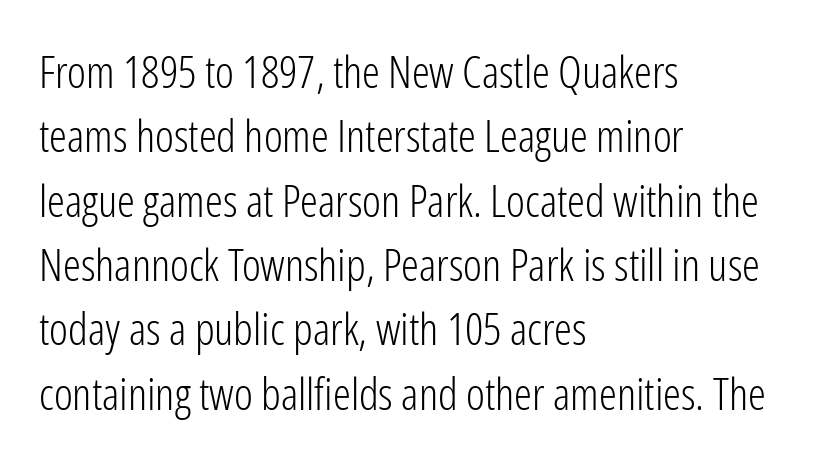
The image shows 45 px light, condensed sans-serif type, upright; set left-aligned, normal line spacing (1.43x), normal letter spacing, not underlined; low stroke contrast and a medium x-height.
